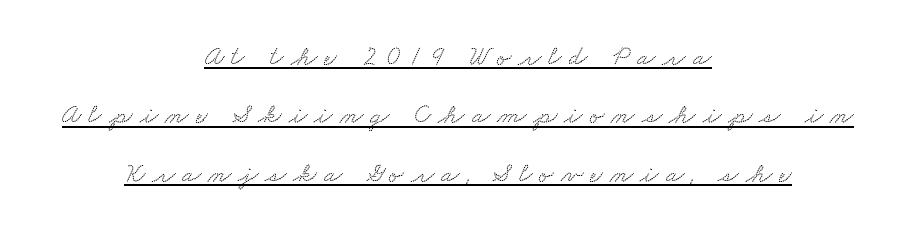
The image shows 27 px text type; set centered, loose line spacing (2.16x), unusually wide letter spacing (+0.26 em), underlined.
